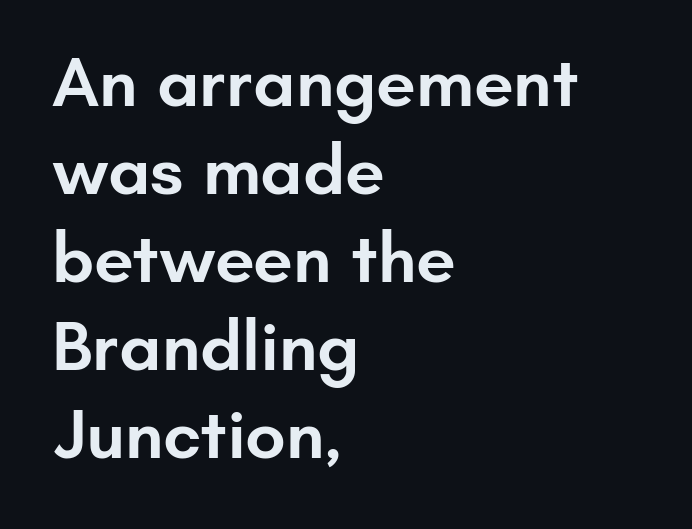
Q: Is the text bold? A: Semi-bold.
Q: Is the text italic (slanted)? A: No, it is upright.
Q: Is the typeface a serif or a sans-serif typeface? A: Sans-serif.
Q: Is the text underlined? A: No.
Q: How is the paragraph aligned? A: Left-aligned.
Q: Is the spacing between letters normal or unusually wide? A: Normal.
Q: Width (condensed, normal, or wide)? A: Normal.
Q: Stroke contrast? A: Low.
Q: x-height? A: Small.
Q: Monospaced? A: No.
